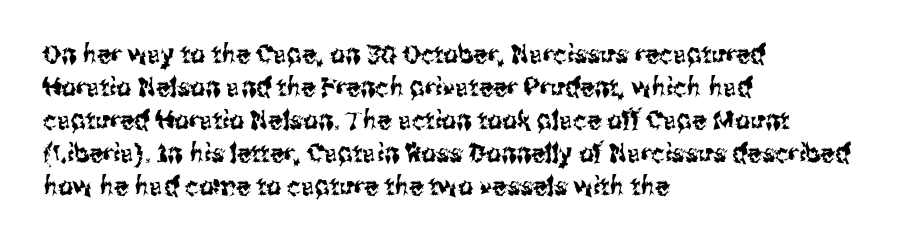
The foot of each line stays bare and open. Leading matches the norm, producing a regular column. The paragraph shown leans on its left margin. The gaps between neighbouring characters are ordinary and unremarkable. Italic? Not at all — the glyphs are vertical.
